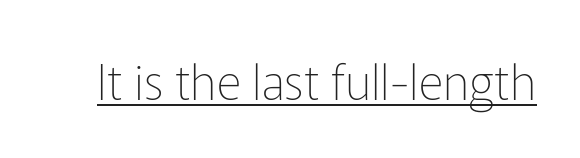
The glyphs are accompanied by a horizontal stroke just below them. Note the varied advance widths — an 'i' is clearly narrower than an 'm'. Style check: upright. This reads as an unemphasized weight, regular at the heaviest. What stands out about the letter spacing? Nothing — it is the standard amount.
